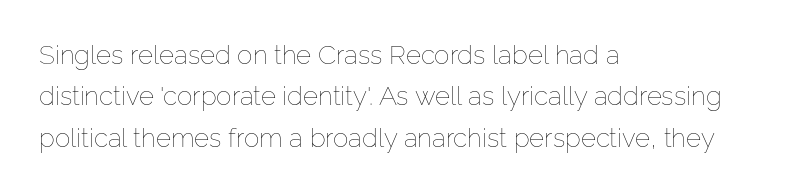
The image shows 26 px text type, upright; set left-aligned, normal line spacing (1.59x), normal letter spacing, not underlined.
